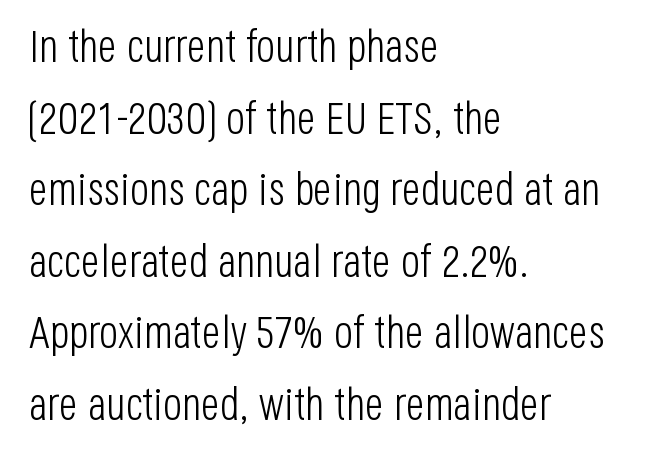
Q: Is the text bold? A: No.
Q: Is the text italic (slanted)? A: No, it is upright.
Q: Is the typeface a serif or a sans-serif typeface? A: Sans-serif.
Q: Is the text underlined? A: No.
Q: How is the paragraph aligned? A: Left-aligned.
Q: Is the spacing between letters normal or unusually wide? A: Normal.
Q: Is the spacing between lines tight, normal or loose? A: Normal.
Q: Width (condensed, normal, or wide)? A: Condensed.
Q: Stroke contrast? A: Low.
Q: x-height? A: Large.
Q: Monospaced? A: No.
